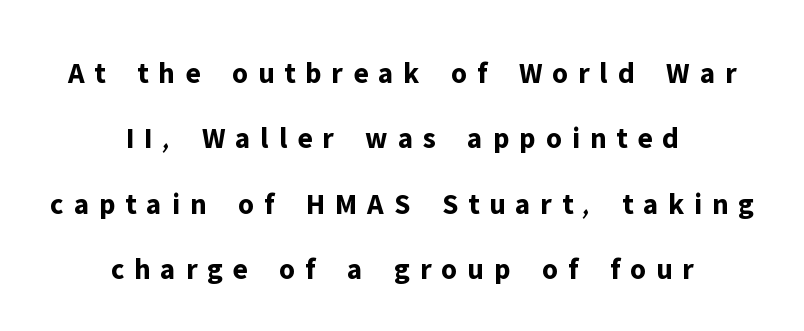
{"serif": "no", "italic": "no", "bold": "yes", "weight": "bold", "width": "normal", "stroke_contrast": "low", "x_height": "medium", "monospaced": "no", "underline": "no", "align": "center", "line_spacing": "loose", "line_spacing_ratio": 2.18, "letter_spacing": "wide", "letter_spacing_em": 0.33, "glyph_px": 30}
